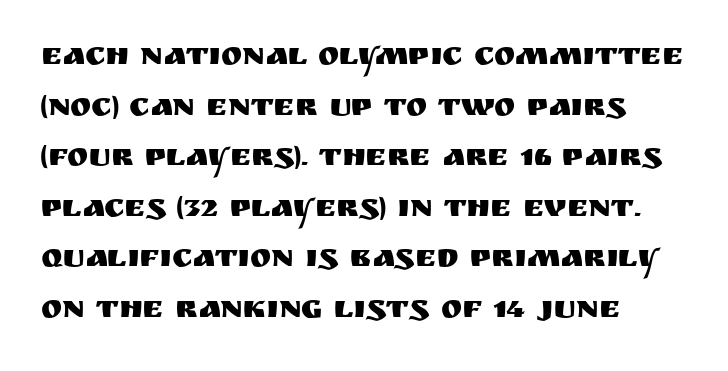
These lines are set flush left with a ragged right edge. Note the varied advance widths — an 'i' is clearly narrower than an 'm'. The type is set solid horizontally, with unmodified tracking. Does the lettering tilt? It doesn't — this is upright. Observe the absence of serifs on each vertical stroke in this sample.
